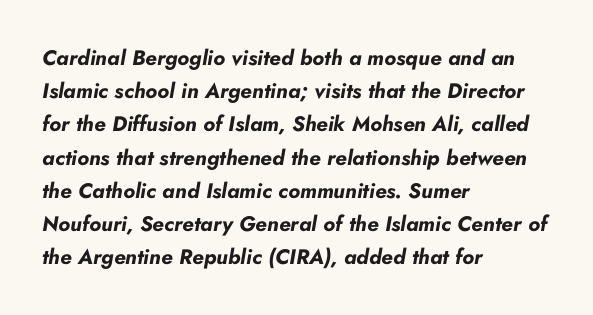
Notice how descenders clear the ascenders below comfortably — that's standard leading. Caption: standard tracking, unaltered. Each line starts at the same left margin while the right side varies. Compared with ordinary roman type, these characters are visibly tilted. Chunky letters — that's bold for sure.
